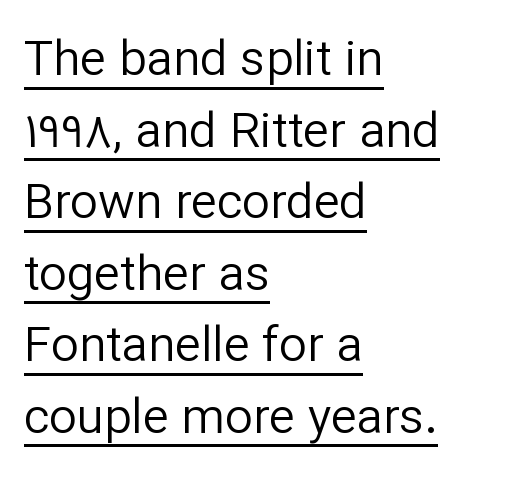
What decoration does the sample have? An underline. Unlike a traditional serif, this face leaves its strokes unadorned. Is there much room between lines? A standard amount, neither cramped nor airy. The paragraph shown leans on its left margin. The weight tops out at a normal text grade.
